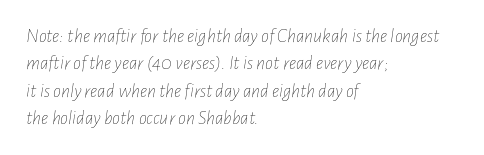
Q: Is the text bold? A: No.
Q: Is the text italic (slanted)? A: Yes, it leans right by about 7 degrees.
Q: Is the text underlined? A: No.
Q: How is the paragraph aligned? A: Left-aligned.
Q: Is the spacing between letters normal or unusually wide? A: Normal.
Q: Is the spacing between lines tight, normal or loose? A: Normal.
